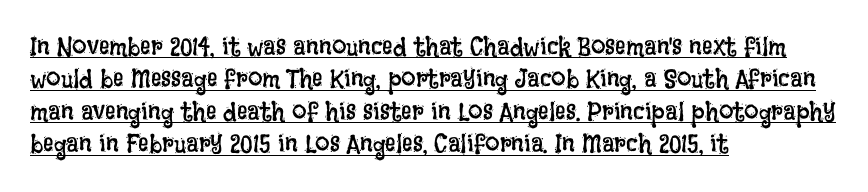
The image shows 26 px text type, upright; set left-aligned, normal line spacing (1.25x), normal letter spacing, underlined.
